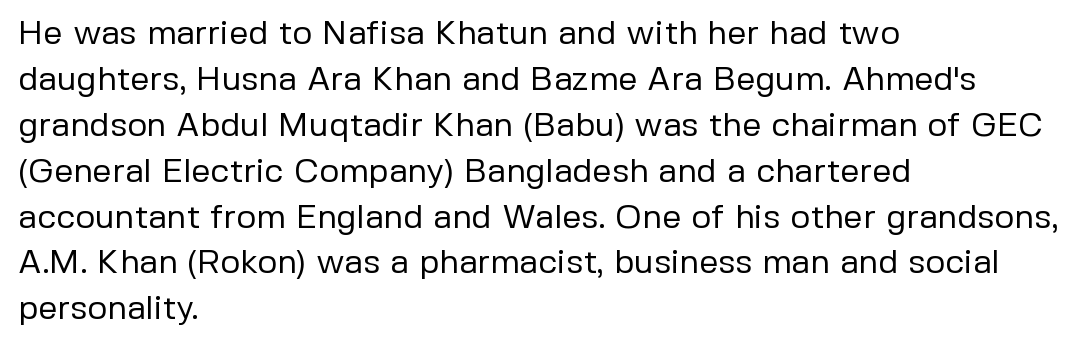
The image shows 34 px regular-weight sans-serif type, upright; set left-aligned, normal line spacing (1.35x), normal letter spacing, not underlined; low stroke contrast and a medium x-height.
